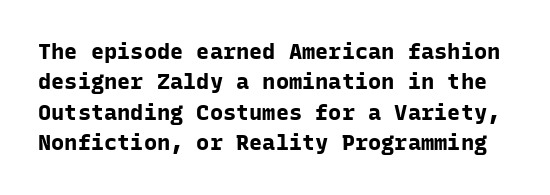
{"italic": "no", "bold": "yes", "underline": "no", "line_spacing": "normal", "line_spacing_ratio": 1.38, "letter_spacing": "normal", "letter_spacing_em": 0.0, "glyph_px": 22}
